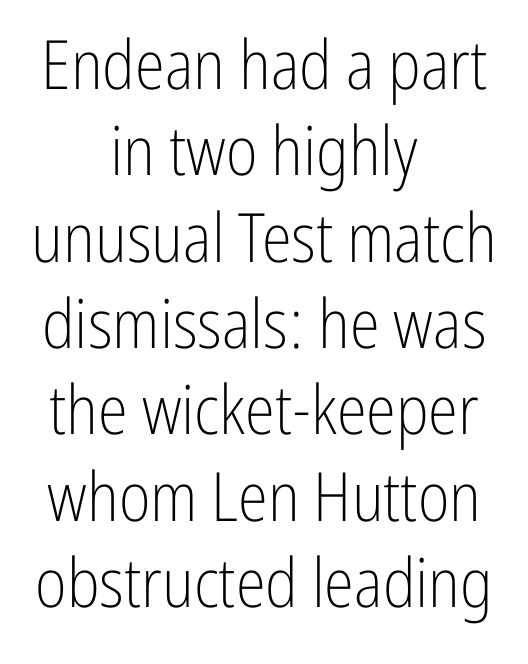
{"serif": "no", "italic": "no", "bold": "no", "weight": "light", "width": "condensed", "stroke_contrast": "low", "x_height": "medium", "monospaced": "no", "underline": "no", "align": "center", "line_spacing": "normal", "line_spacing_ratio": 1.27, "letter_spacing": "normal", "letter_spacing_em": 0.0, "glyph_px": 68}
